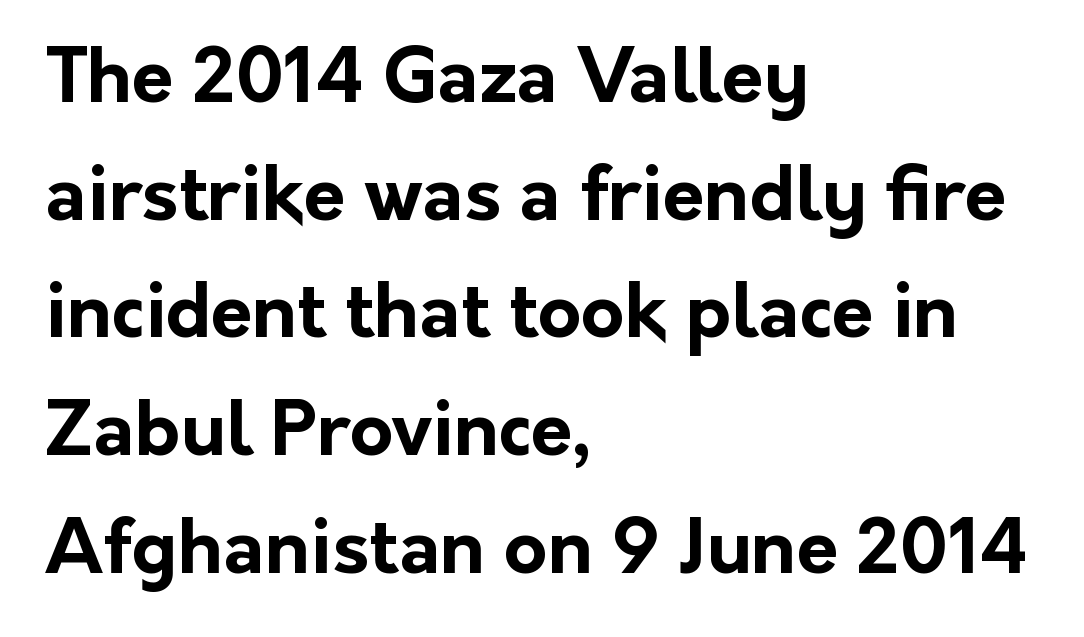
The image shows 75 px bold sans-serif type, upright; set left-aligned, normal line spacing (1.57x), normal letter spacing, not underlined; low stroke contrast and a medium x-height.
